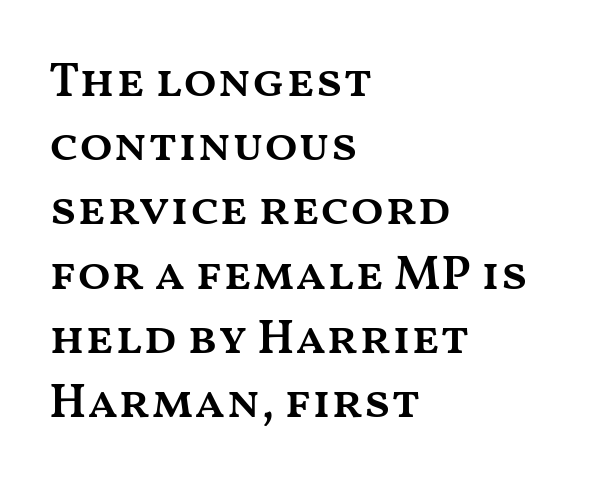
Horizontally, the lines are justified to the leading edge only. Proportional: the letters do not fall into vertical columns. The letters stand upright; this is a roman face. The type is set solid horizontally, with unmodified tracking. The designer left line spacing at the default.
